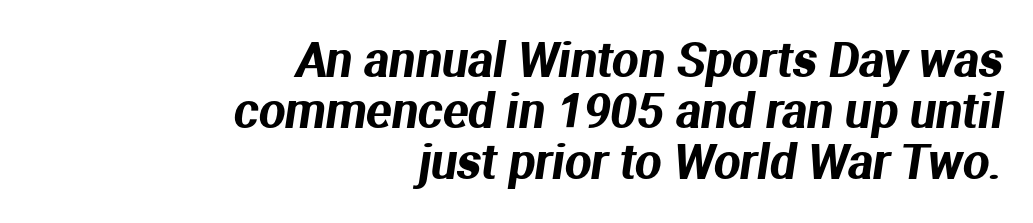
Q: Is the typeface a serif or a sans-serif typeface? A: Sans-serif.
Q: Is the text underlined? A: No.
Q: How is the paragraph aligned? A: Right-aligned.
Q: Is the spacing between letters normal or unusually wide? A: Normal.
Q: Is the spacing between lines tight, normal or loose? A: Tight.
Q: Width (condensed, normal, or wide)? A: Normal.
Q: Stroke contrast? A: Medium.
Q: x-height? A: Medium.
Q: Monospaced? A: No.
